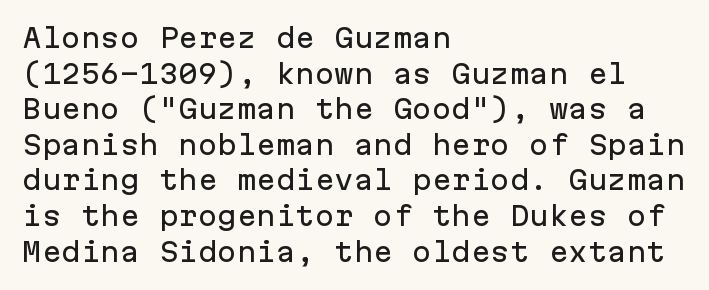
The image shows 26 px text type, upright; set left-aligned, normal line spacing (1.37x), normal letter spacing, not underlined.
